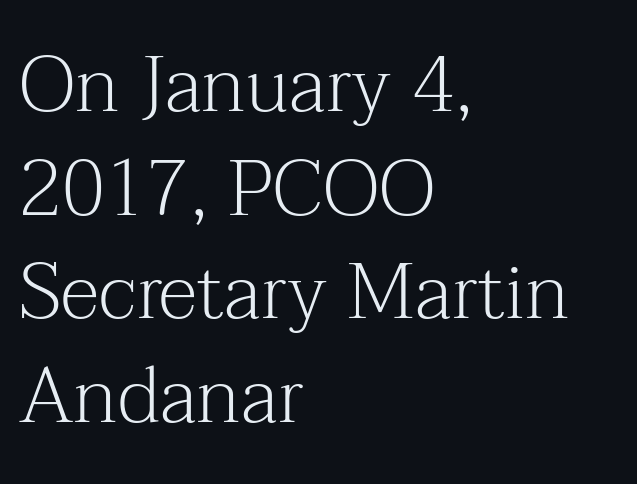
Little horizontal feet cap the strokes, marking this as serif type. Students, observe: this is what conventionally led text looks like. The typeface has the unassuming heft of standard copy or less. Bare-footed words on every line. Does the copy run flush right? No — it runs flush left.
